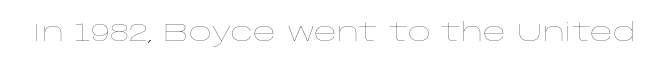
{"italic": "no", "bold": "no", "underline": "no", "letter_spacing": "normal", "letter_spacing_em": 0.0, "glyph_px": 25}
